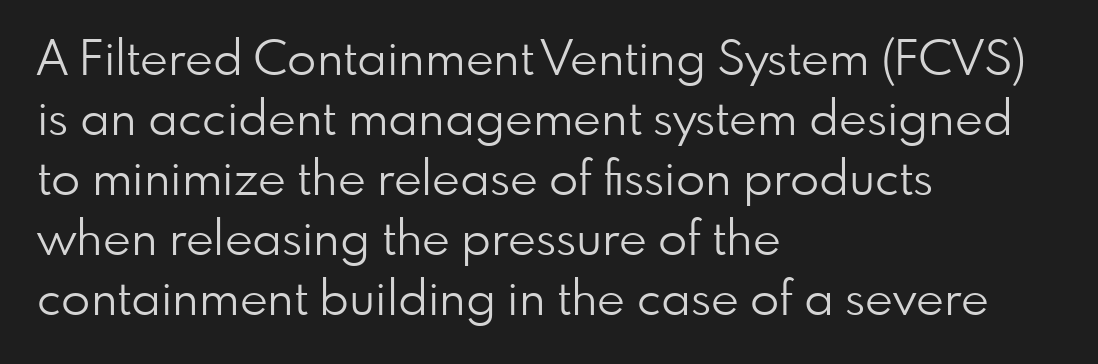
Q: Is the text bold? A: No.
Q: Is the text italic (slanted)? A: No, it is upright.
Q: Is the typeface a serif or a sans-serif typeface? A: Sans-serif.
Q: Is the text underlined? A: No.
Q: How is the paragraph aligned? A: Left-aligned.
Q: Is the spacing between letters normal or unusually wide? A: Normal.
Q: Is the spacing between lines tight, normal or loose? A: Normal.
Q: Width (condensed, normal, or wide)? A: Normal.
Q: Stroke contrast? A: Low.
Q: x-height? A: Small.
Q: Monospaced? A: No.
